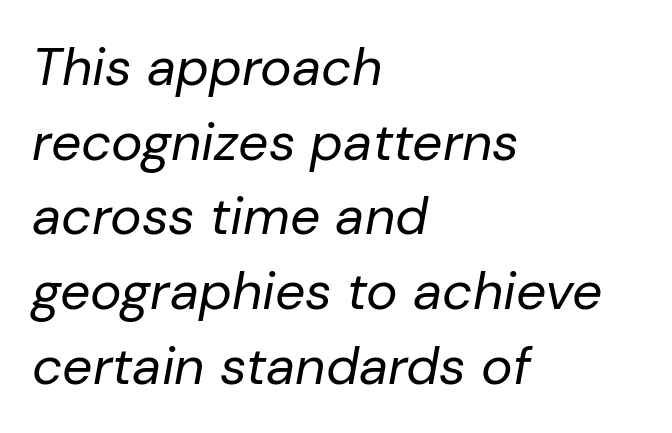
{"italic": "yes", "lean": "right", "slant_degrees": 10, "bold": "no", "weight": "regular", "width": "normal", "stroke_contrast": "low", "x_height": "medium", "monospaced": "no", "underline": "no", "align": "left", "line_spacing": "normal", "line_spacing_ratio": 1.41, "letter_spacing": "normal", "letter_spacing_em": 0.0, "glyph_px": 53}
